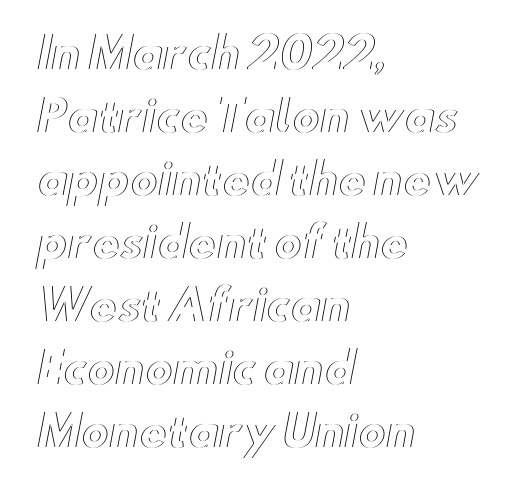
Q: Is the text italic (slanted)? A: Yes.
Q: Is the text underlined? A: No.
Q: How is the paragraph aligned? A: Left-aligned.
Q: Is the spacing between letters normal or unusually wide? A: Normal.
Q: Is the spacing between lines tight, normal or loose? A: Normal.
Q: Width (condensed, normal, or wide)? A: Wide.
Q: x-height? A: Small.
Q: Monospaced? A: No.
